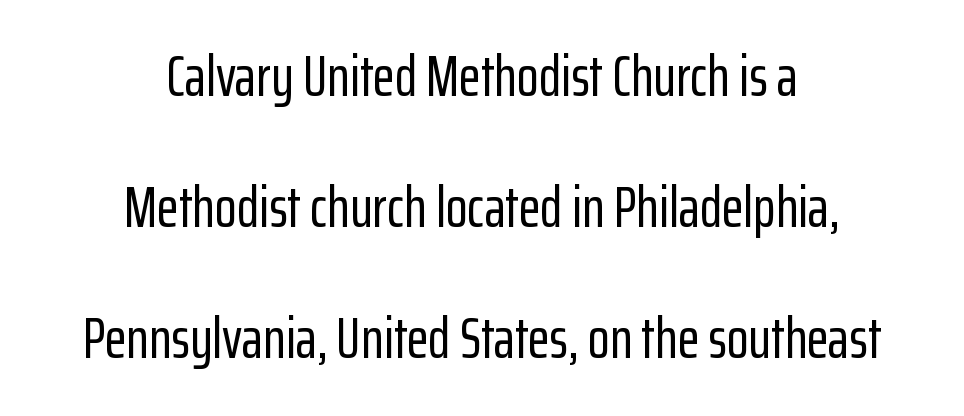
{"serif": "no", "italic": "no", "width": "condensed", "stroke_contrast": "low", "x_height": "medium", "monospaced": "no", "underline": "no", "align": "center", "line_spacing": "loose", "line_spacing_ratio": 2.3, "letter_spacing": "normal", "letter_spacing_em": 0.0, "glyph_px": 57}
